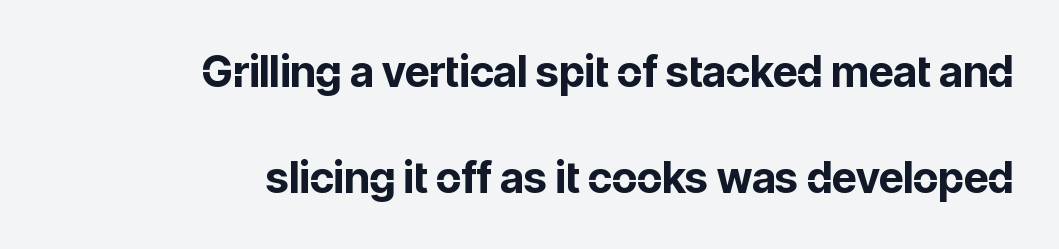
Q: Is the text bold? A: Yes.
Q: Is the text italic (slanted)? A: No, it is upright.
Q: Is the typeface a serif or a sans-serif typeface? A: Sans-serif.
Q: Is the text underlined? A: No.
Q: How is the paragraph aligned? A: Right-aligned.
Q: Is the spacing between letters normal or unusually wide? A: Normal.
Q: Is the spacing between lines tight, normal or loose? A: Loose.
Q: Width (condensed, normal, or wide)? A: Normal.
Q: Stroke contrast? A: Low.
Q: x-height? A: Medium.
Q: Monospaced? A: No.
